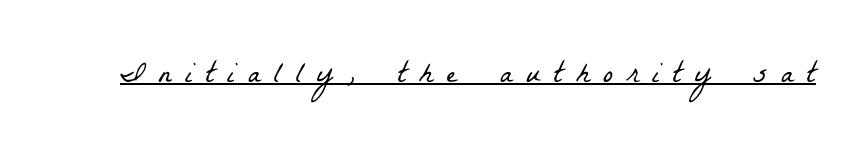
Q: Is the text bold? A: No.
Q: Is the typeface a serif or a sans-serif typeface? A: Serif.
Q: Is the text underlined? A: Yes.
Q: Is the spacing between letters normal or unusually wide? A: Unusually wide.
Q: Width (condensed, normal, or wide)? A: Condensed.
Q: Stroke contrast? A: Low.
Q: x-height? A: Medium.
Q: Monospaced? A: No.
